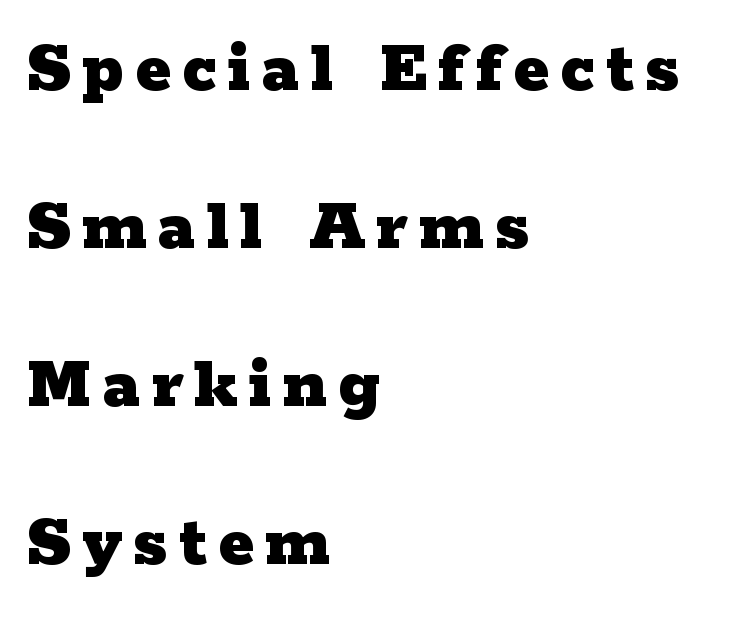
Q: Is the text bold? A: Yes.
Q: Is the text italic (slanted)? A: No, it is upright.
Q: Is the typeface a serif or a sans-serif typeface? A: Serif.
Q: Is the text underlined? A: No.
Q: How is the paragraph aligned? A: Left-aligned.
Q: Is the spacing between lines tight, normal or loose? A: Loose.
Q: Width (condensed, normal, or wide)? A: Wide.
Q: Stroke contrast? A: Low.
Q: x-height? A: Medium.
Q: Monospaced? A: No.
